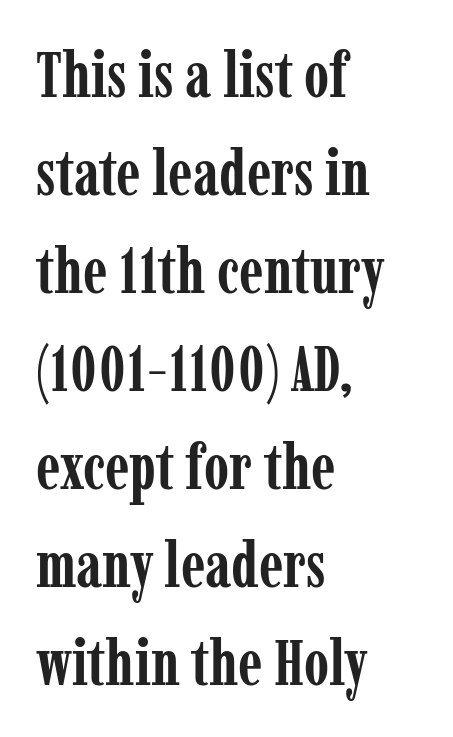
Q: Is the text bold? A: Yes.
Q: Is the text italic (slanted)? A: No, it is upright.
Q: Is the typeface a serif or a sans-serif typeface? A: Serif.
Q: Is the text underlined? A: No.
Q: How is the paragraph aligned? A: Left-aligned.
Q: Is the spacing between letters normal or unusually wide? A: Normal.
Q: Is the spacing between lines tight, normal or loose? A: Normal.
Q: Width (condensed, normal, or wide)? A: Condensed.
Q: Stroke contrast? A: Low.
Q: x-height? A: Medium.
Q: Monospaced? A: No.
